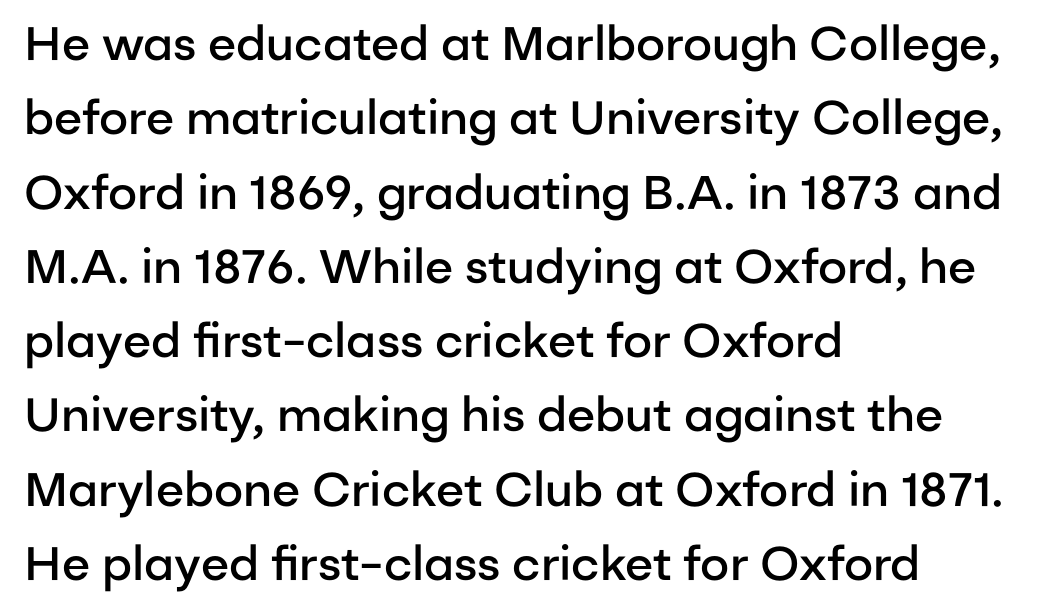
Q: Is the text bold? A: Semi-bold.
Q: Is the text italic (slanted)? A: No, it is upright.
Q: Is the typeface a serif or a sans-serif typeface? A: Sans-serif.
Q: Is the text underlined? A: No.
Q: How is the paragraph aligned? A: Left-aligned.
Q: Is the spacing between letters normal or unusually wide? A: Normal.
Q: Is the spacing between lines tight, normal or loose? A: Normal.
Q: Width (condensed, normal, or wide)? A: Normal.
Q: Stroke contrast? A: Low.
Q: x-height? A: Medium.
Q: Monospaced? A: No.
